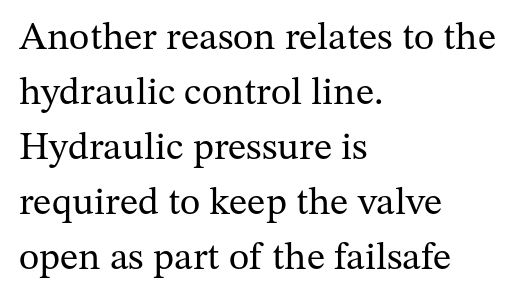
Q: Is the text bold? A: No.
Q: Is the text italic (slanted)? A: No, it is upright.
Q: Is the typeface a serif or a sans-serif typeface? A: Serif.
Q: Is the text underlined? A: No.
Q: How is the paragraph aligned? A: Left-aligned.
Q: Is the spacing between letters normal or unusually wide? A: Normal.
Q: Is the spacing between lines tight, normal or loose? A: Normal.
Q: Width (condensed, normal, or wide)? A: Normal.
Q: Stroke contrast? A: Medium.
Q: x-height? A: Medium.
Q: Monospaced? A: No.
